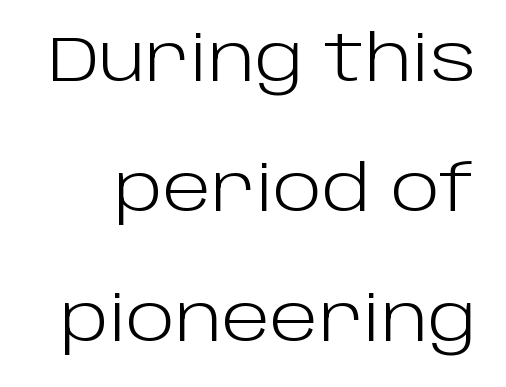
Q: Is the text bold? A: No.
Q: Is the text italic (slanted)? A: No, it is upright.
Q: Is the typeface a serif or a sans-serif typeface? A: Sans-serif.
Q: Is the text underlined? A: No.
Q: Is the spacing between letters normal or unusually wide? A: Normal.
Q: Is the spacing between lines tight, normal or loose? A: Loose.
Q: Width (condensed, normal, or wide)? A: Normal.
Q: Stroke contrast? A: Low.
Q: x-height? A: Large.
Q: Monospaced? A: No.
